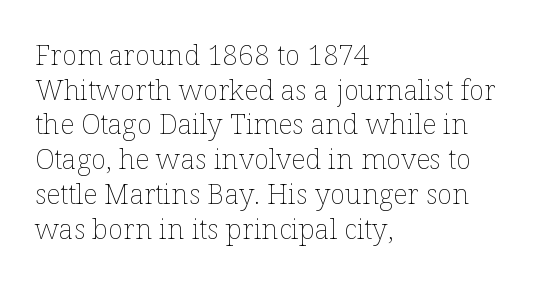
Here the designer chose a conventional face with non-uniform glyph widths. Weight: regular or lighter. The type is set solid horizontally, with unmodified tracking. The glyphs are unaccompanied by any horizontal stroke below them. This is the regular roman posture of the typeface. Visually the block forms a straight wall on the left and a jagged coastline on the right.
